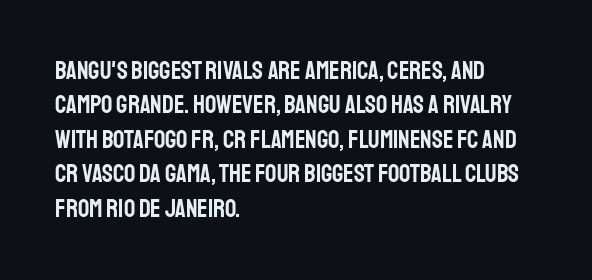
Q: Is the text italic (slanted)? A: No, it is upright.
Q: Is the text underlined? A: No.
Q: How is the paragraph aligned? A: Left-aligned.
Q: Is the spacing between letters normal or unusually wide? A: Normal.
Q: Is the spacing between lines tight, normal or loose? A: Normal.
